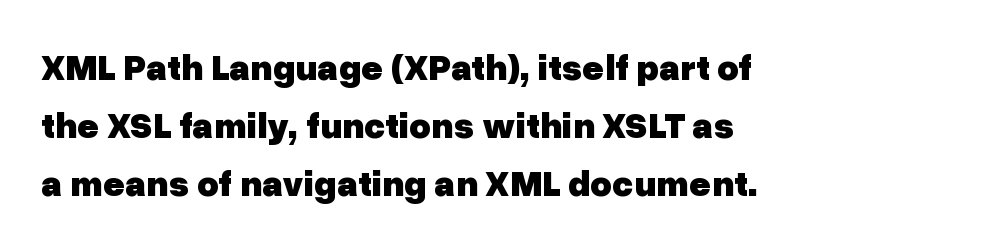
{"serif": "no", "italic": "no", "bold": "yes", "weight": "heavy", "width": "normal", "stroke_contrast": "low", "x_height": "medium", "monospaced": "no", "underline": "no", "align": "left", "line_spacing": "normal", "line_spacing_ratio": 1.57, "letter_spacing": "normal", "letter_spacing_em": 0.0, "glyph_px": 37}
